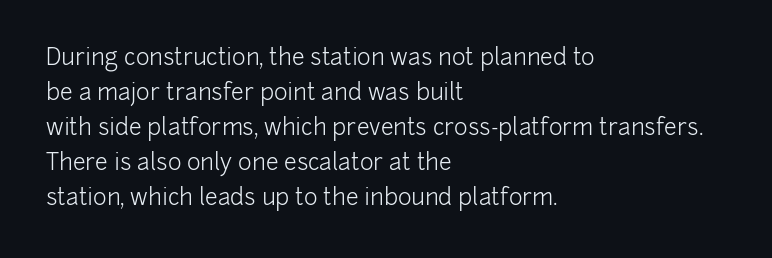
{"italic": "no", "bold": "no", "underline": "no", "align": "left", "line_spacing": "normal", "line_spacing_ratio": 1.52, "letter_spacing": "normal", "letter_spacing_em": 0.0, "glyph_px": 23}
